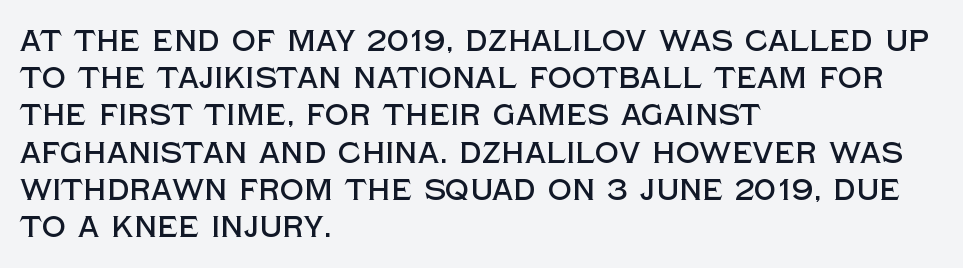
Q: Is the text italic (slanted)? A: No, it is upright.
Q: Is the typeface a serif or a sans-serif typeface? A: Sans-serif.
Q: Is the text underlined? A: No.
Q: How is the paragraph aligned? A: Left-aligned.
Q: Is the spacing between letters normal or unusually wide? A: Normal.
Q: Width (condensed, normal, or wide)? A: Normal.
Q: x-height? A: Large.
Q: Monospaced? A: No.
